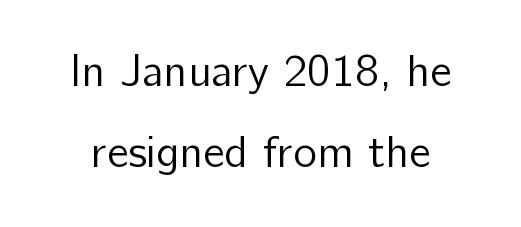
Q: Is the text bold? A: No.
Q: Is the text italic (slanted)? A: No, it is upright.
Q: Is the typeface a serif or a sans-serif typeface? A: Sans-serif.
Q: Is the text underlined? A: No.
Q: Is the spacing between letters normal or unusually wide? A: Normal.
Q: Width (condensed, normal, or wide)? A: Normal.
Q: Stroke contrast? A: Low.
Q: x-height? A: Medium.
Q: Monospaced? A: No.
